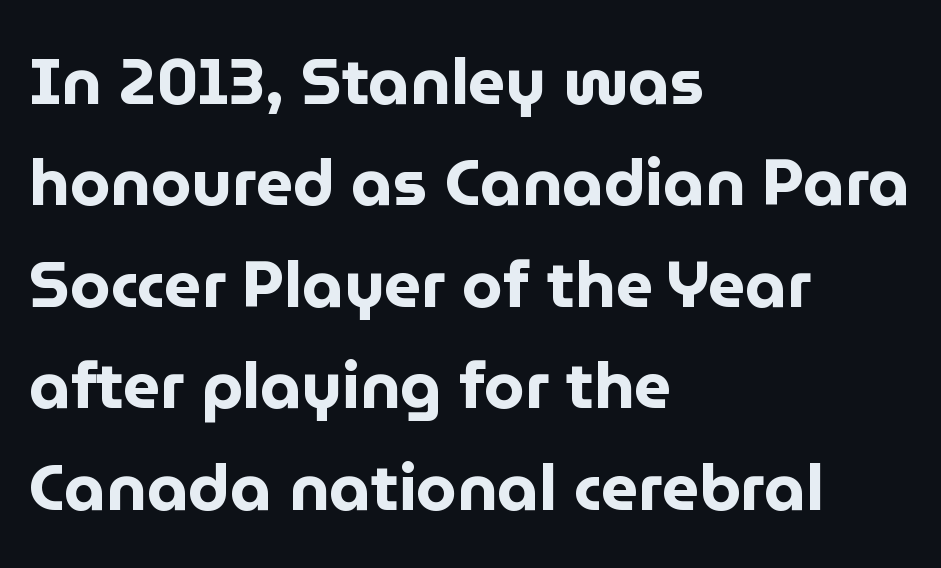
Quick note: underline off. Which margin do the lines hug? The left one — the right edge is uneven. Proportional: the letters do not fall into vertical columns. You can tell from the bare stems that sans-serif type was used.
